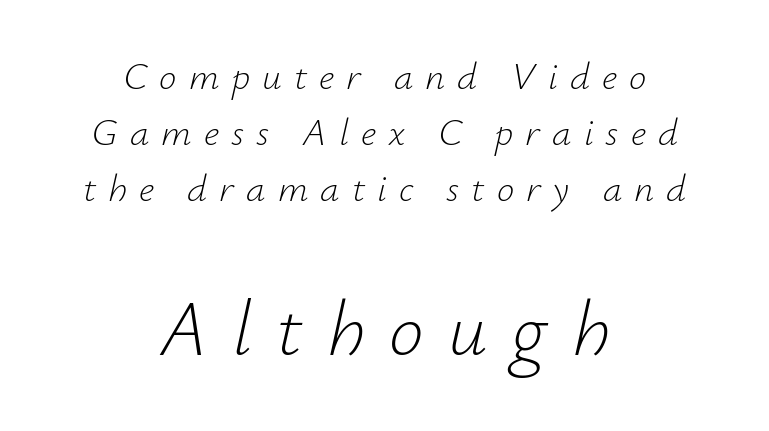
Q: Is the text bold? A: No.
Q: Is the text italic (slanted)? A: Yes, it leans right by about 12 degrees.
Q: Is the text underlined? A: No.
Q: How is the paragraph aligned? A: Centered.
Q: Is the spacing between letters normal or unusually wide? A: Unusually wide.
Q: Is the spacing between lines tight, normal or loose? A: Normal.
Q: Which block of text is set in a larger size, the first (top) or the second (bottom)? A: The second (bottom) one.
Q: Width (condensed, normal, or wide)? A: Normal.
Q: Stroke contrast? A: Low.
Q: x-height? A: Small.
Q: Monospaced? A: No.
